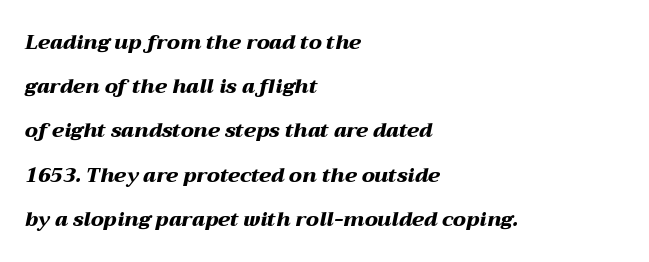
One-word summary of the alignment: left. Compared with ordinary roman type, these characters are visibly tilted. The area under the type is left untouched. A great deal of white space separates one row of letters from the next.
